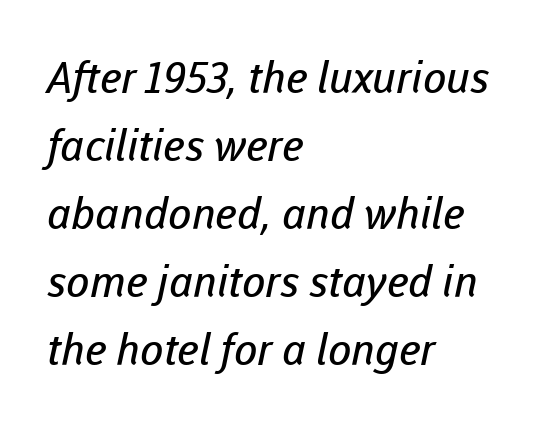
Check under the words: just untouched page. Horizontally, the lines are justified to the leading edge only. Ink coverage per letter is moderate at most. In terms of letterform style, serifs are entirely absent.
